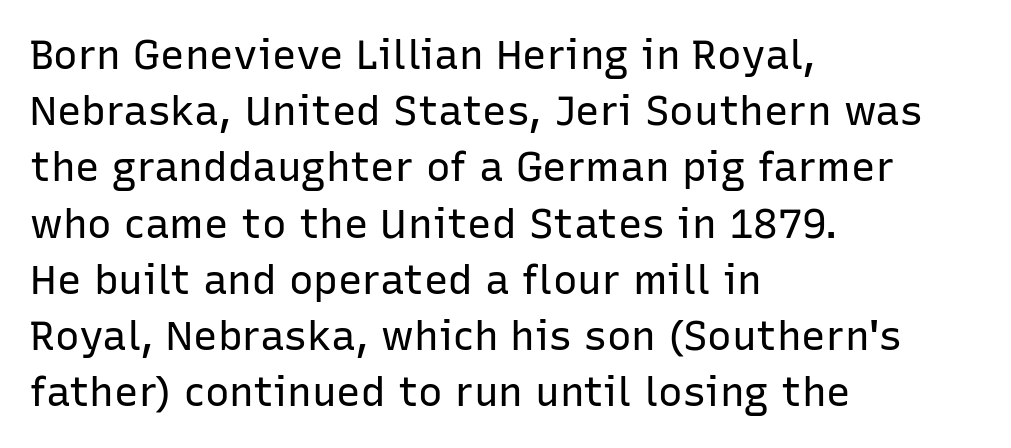
Casual observation: everything's shoved over to the left. The space beneath each line is pristine and unruled. Horizontal bands of white between lines are of average thickness. Check where the strokes stop: nothing finishes them off — pure sans. Does the lettering tilt? It doesn't — this is upright.
